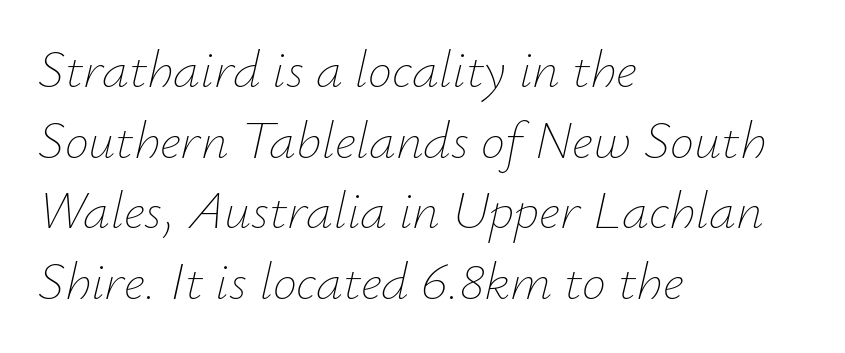
{"italic": "yes", "lean": "right", "slant_degrees": 12, "bold": "no", "weight": "thin", "width": "normal", "stroke_contrast": "low", "x_height": "small", "monospaced": "no", "underline": "no", "align": "left", "line_spacing": "normal", "line_spacing_ratio": 1.31, "letter_spacing": "normal", "letter_spacing_em": 0.0, "glyph_px": 54}
